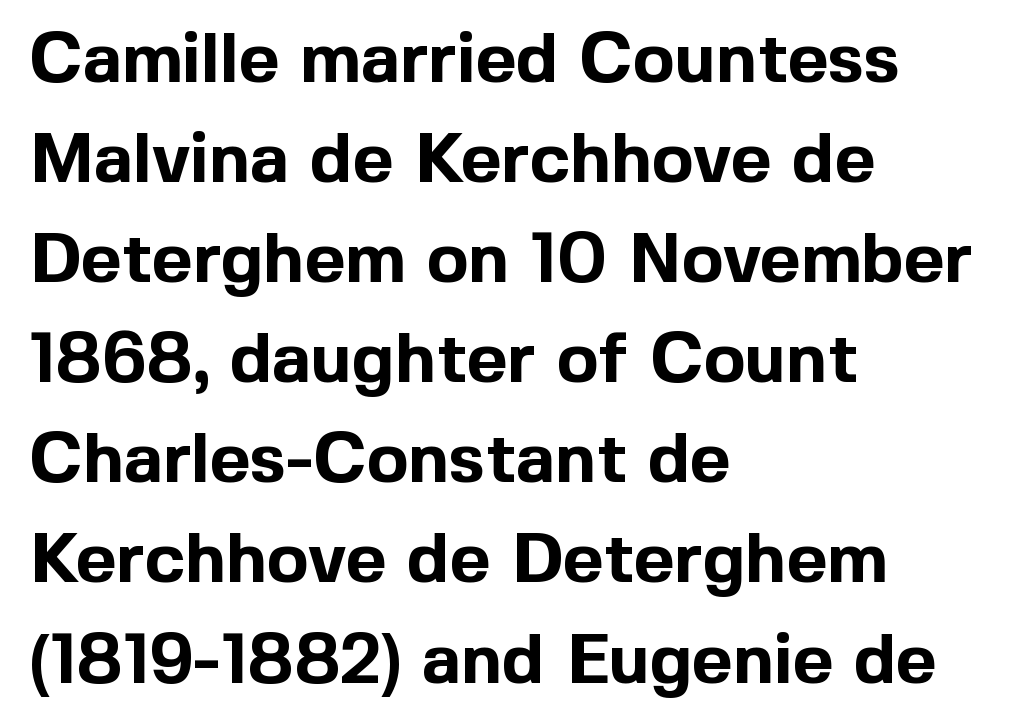
The image shows 70 px bold sans-serif type, upright; set left-aligned, normal line spacing (1.43x), normal letter spacing, not underlined; a medium x-height.
